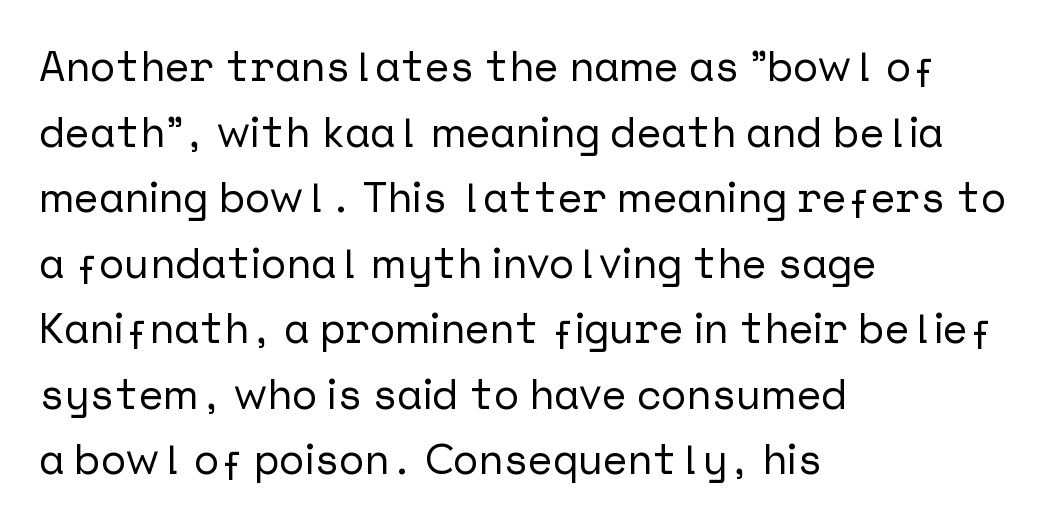
These lines sit exactly where default settings would place them. The text block is weighted toward the left margin, trailing off unevenly rightward. Upright lettering throughout. Quick note: underline off. Each word holds together tightly as a unit, with standard inter-letter gaps. Examine the stroke ends and you'll find no serifs.
